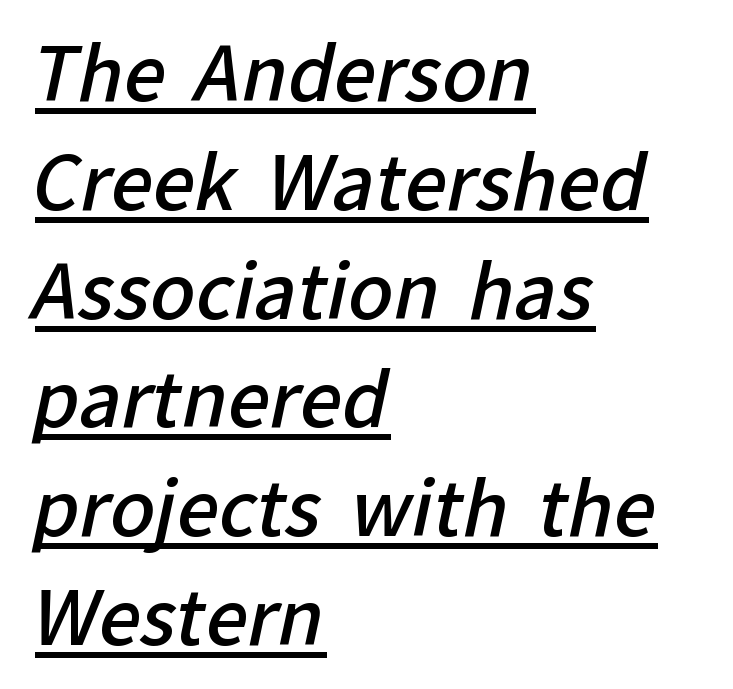
The image shows 74 px semibold sans-serif type; set left-aligned, normal line spacing (1.47x), normal letter spacing, underlined; low stroke contrast and a medium x-height.
